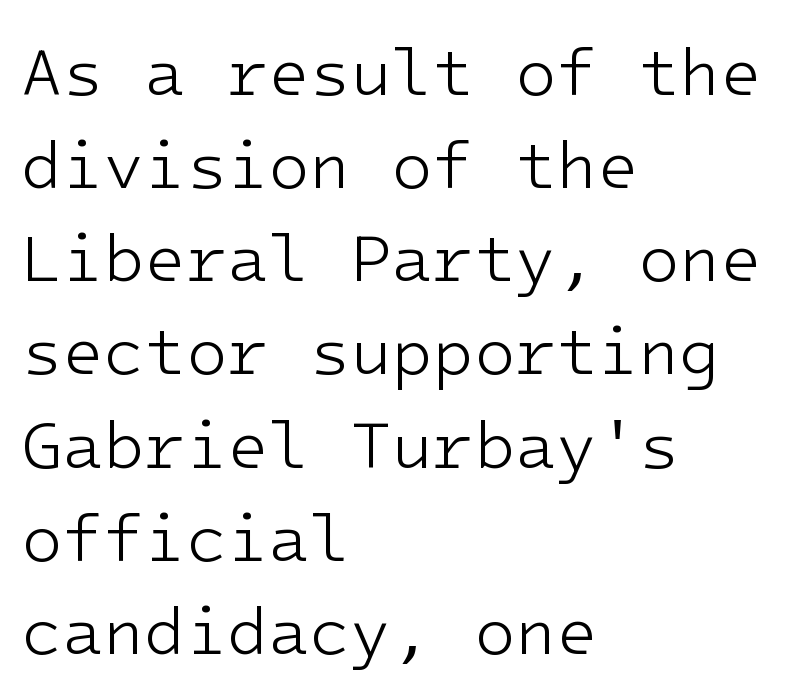
Q: Is the text bold? A: No.
Q: Is the text italic (slanted)? A: No, it is upright.
Q: Is the typeface a serif or a sans-serif typeface? A: Sans-serif.
Q: Is the text underlined? A: No.
Q: How is the paragraph aligned? A: Left-aligned.
Q: Is the spacing between letters normal or unusually wide? A: Normal.
Q: Is the spacing between lines tight, normal or loose? A: Normal.
Q: Width (condensed, normal, or wide)? A: Normal.
Q: Stroke contrast? A: Low.
Q: x-height? A: Medium.
Q: Monospaced? A: Yes.
